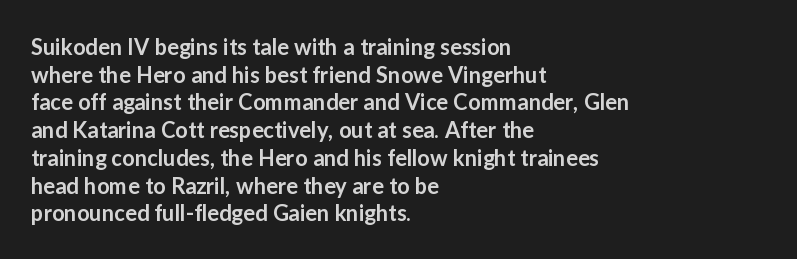
You can tell it's not italic because the verticals are truly vertical. Underlining? Definitely not there. Teacher's note: observe the even left margin — that is flush-left alignment. On the weight axis this lands at semibold, roughly 600.
